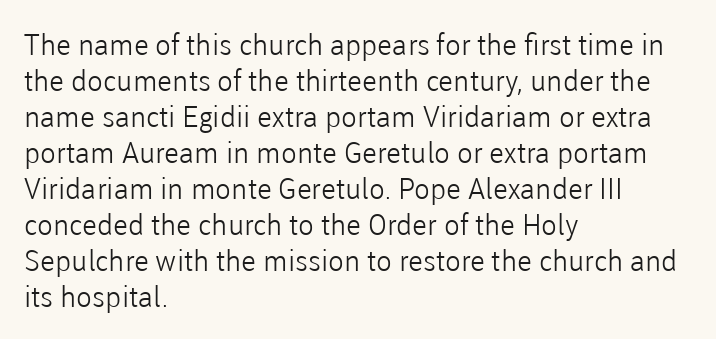
Q: Is the text bold? A: No.
Q: Is the text italic (slanted)? A: No, it is upright.
Q: Is the typeface a serif or a sans-serif typeface? A: Sans-serif.
Q: Is the text underlined? A: No.
Q: How is the paragraph aligned? A: Left-aligned.
Q: Is the spacing between letters normal or unusually wide? A: Normal.
Q: Width (condensed, normal, or wide)? A: Normal.
Q: Stroke contrast? A: Low.
Q: x-height? A: Medium.
Q: Monospaced? A: No.
